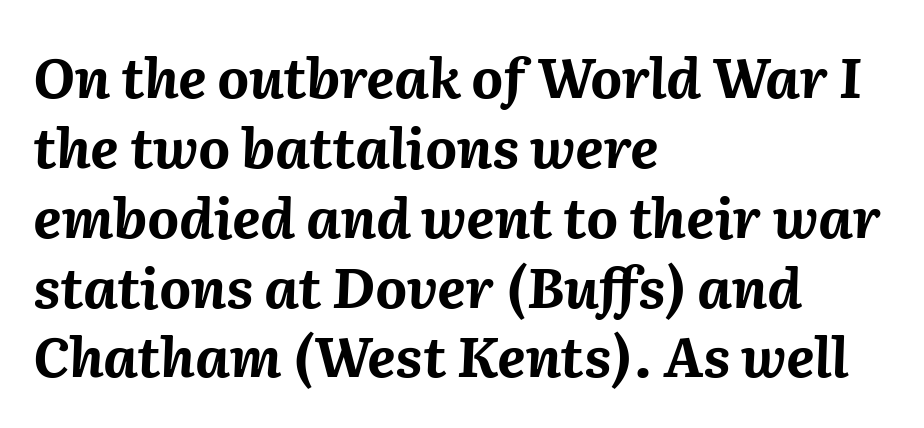
{"italic": "yes", "lean": "right", "slant_degrees": 2, "bold": "yes", "weight": "bold", "width": "normal", "stroke_contrast": "medium", "x_height": "medium", "monospaced": "no", "underline": "no", "align": "left", "line_spacing": "normal", "line_spacing_ratio": 1.27, "letter_spacing": "normal", "letter_spacing_em": 0.0, "glyph_px": 55}
